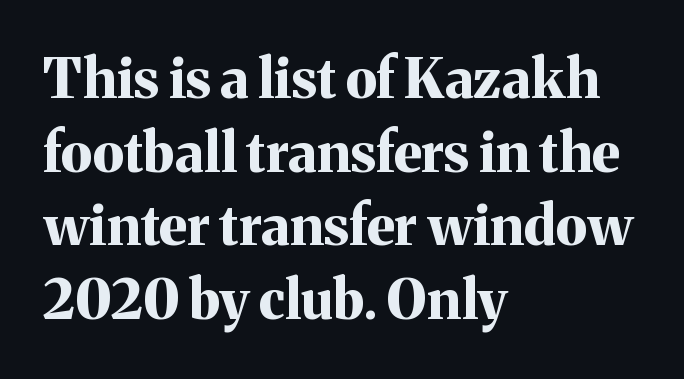
Does the leading feel generous? No, just average. Does the copy run flush right? No — it runs flush left. The passage shown has conventional tracking throughout. Upright lettering throughout. Beneath every word, the page is bare.
